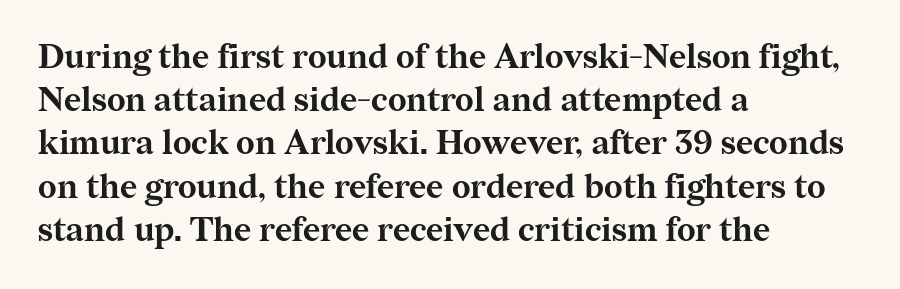
Q: Is the text bold? A: Yes.
Q: Is the text italic (slanted)? A: No, it is upright.
Q: Is the typeface a serif or a sans-serif typeface? A: Serif.
Q: Is the text underlined? A: No.
Q: How is the paragraph aligned? A: Left-aligned.
Q: Is the spacing between letters normal or unusually wide? A: Normal.
Q: Is the spacing between lines tight, normal or loose? A: Normal.
Q: Width (condensed, normal, or wide)? A: Normal.
Q: Stroke contrast? A: Medium.
Q: x-height? A: Medium.
Q: Monospaced? A: No.
